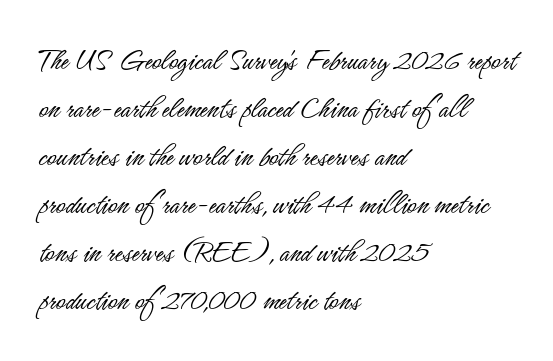
The image shows 32 px light, condensed sans-serif type; set left-aligned, normal line spacing (1.5x), normal letter spacing, not underlined; low stroke contrast and a small x-height.
